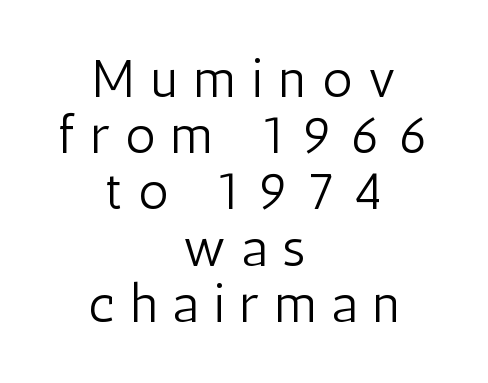
Letterform terminals end flat and unadorned throughout the passage. Reading down the column, the eye jumps only a short way to each next line. The type sits square on the baseline with zero lean. The weight tops out at a normal text grade. Words float on clear page, feet unadorned.
